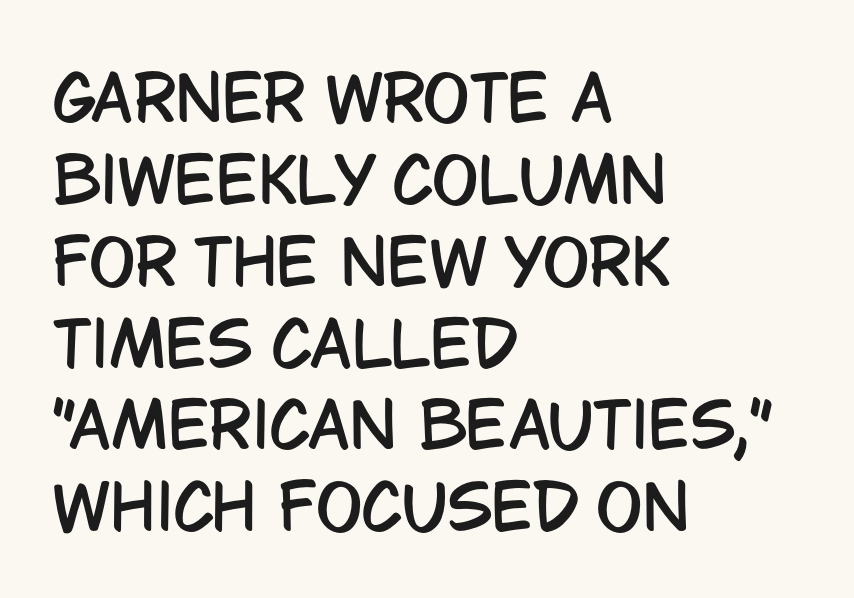
{"serif": "no", "italic": "no", "width": "condensed", "stroke_contrast": "low", "x_height": "large", "monospaced": "no", "underline": "no", "align": "left", "line_spacing": "normal", "line_spacing_ratio": 1.32, "letter_spacing": "normal", "letter_spacing_em": 0.0, "glyph_px": 62}
